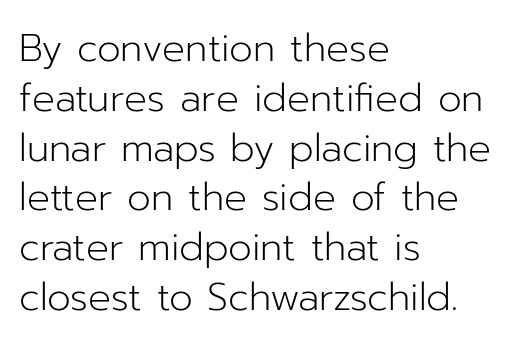
The image shows 38 px light sans-serif type, upright; set left-aligned, normal line spacing (1.31x), normal letter spacing, not underlined; low stroke contrast and a medium x-height.
